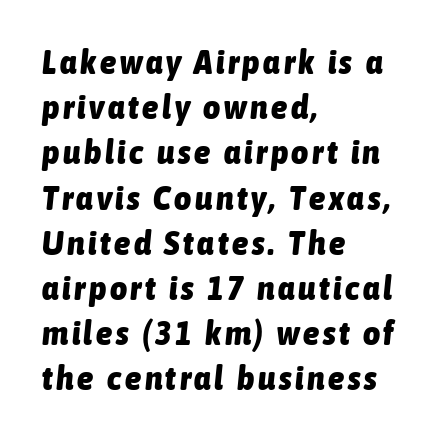
The image shows 33 px heavy, condensed type, italic (leaning right); set left-aligned, normal line spacing (1.37x), not underlined; low stroke contrast and a medium x-height.
